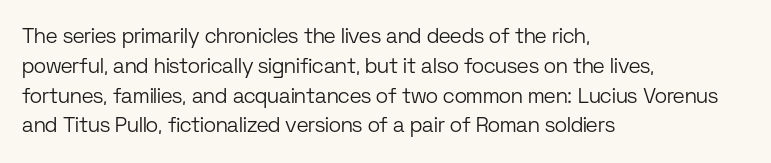
{"italic": "no", "bold": "no", "underline": "no", "align": "left", "line_spacing": "normal", "line_spacing_ratio": 1.42, "letter_spacing": "normal", "letter_spacing_em": 0.0, "glyph_px": 21}
